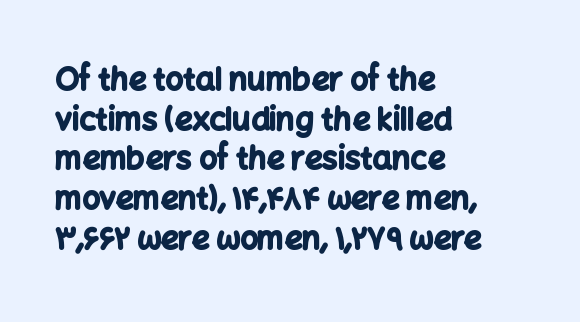
Typographically, this falls in the sans-serif category. Regular leading. Each letter keeps its own natural width here, so spacing adapts to shape. Descenders hang freely into open space. Summary of weight: heavy, a full bold. Quick note: not italic, upright.
